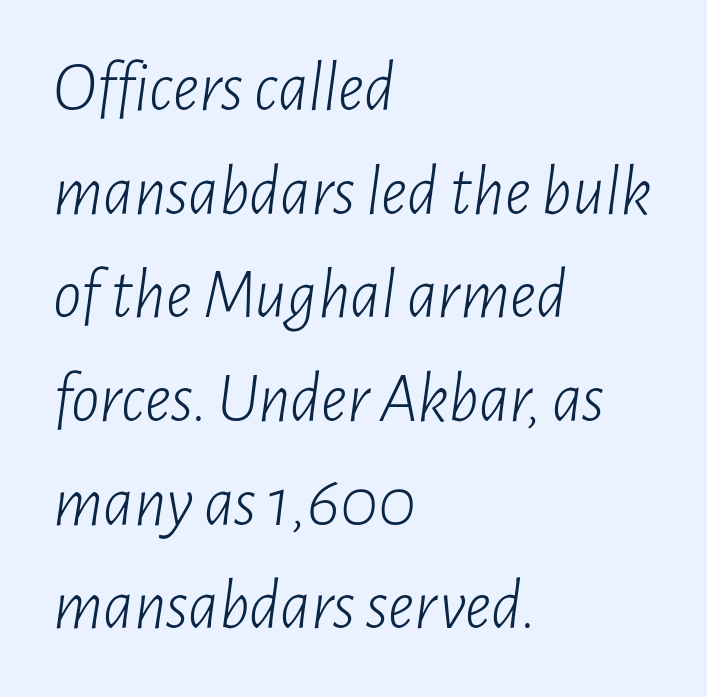
Q: Is the text bold? A: No.
Q: Is the text italic (slanted)? A: Yes, it leans right by about 7 degrees.
Q: Is the text underlined? A: No.
Q: How is the paragraph aligned? A: Left-aligned.
Q: Is the spacing between letters normal or unusually wide? A: Normal.
Q: Is the spacing between lines tight, normal or loose? A: Normal.
Q: Width (condensed, normal, or wide)? A: Condensed.
Q: Stroke contrast? A: Low.
Q: x-height? A: Medium.
Q: Monospaced? A: No.
